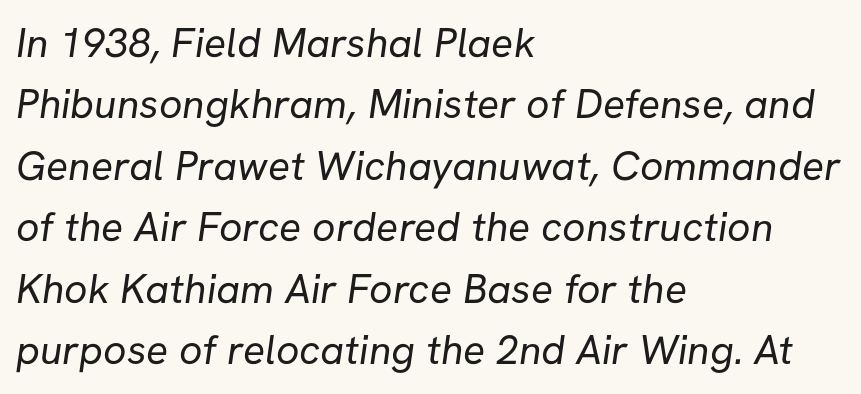
Q: Is the text bold? A: No.
Q: Is the typeface a serif or a sans-serif typeface? A: Sans-serif.
Q: Is the text underlined? A: No.
Q: How is the paragraph aligned? A: Left-aligned.
Q: Is the spacing between letters normal or unusually wide? A: Normal.
Q: Is the spacing between lines tight, normal or loose? A: Normal.
Q: Width (condensed, normal, or wide)? A: Normal.
Q: Stroke contrast? A: Low.
Q: x-height? A: Medium.
Q: Monospaced? A: No.
